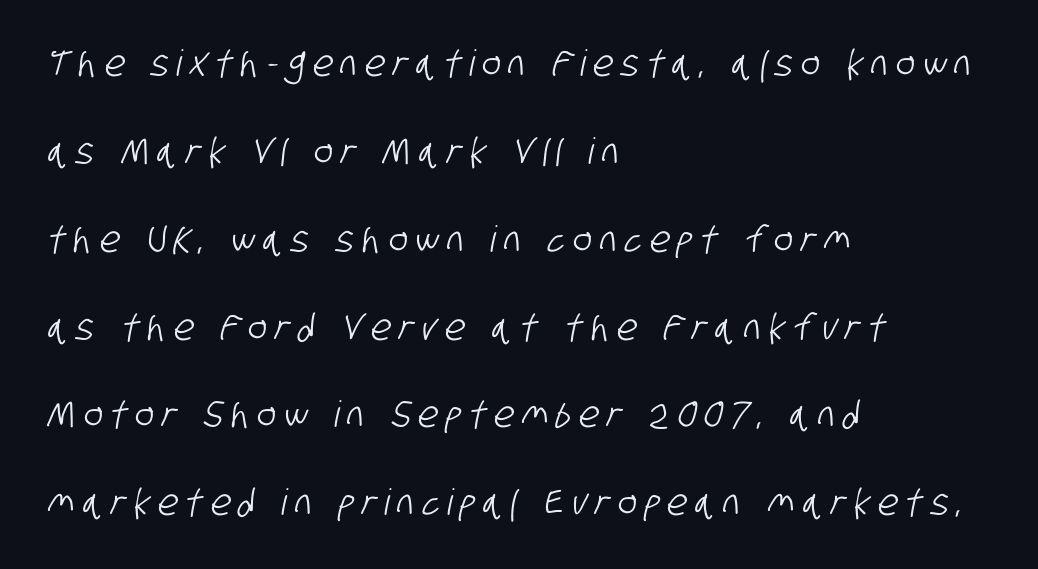
Vertical spacing — loose. Alignment: flush left. Looks like regular typesetting: each glyph gets only the width it needs. I'd call this a sans setting — the letters go barefoot.
